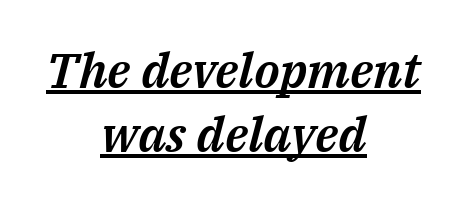
The image shows 49 px text type, italic (leaning right); set centered, normal line spacing (1.3x), normal letter spacing, underlined; medium stroke contrast and a medium x-height.
